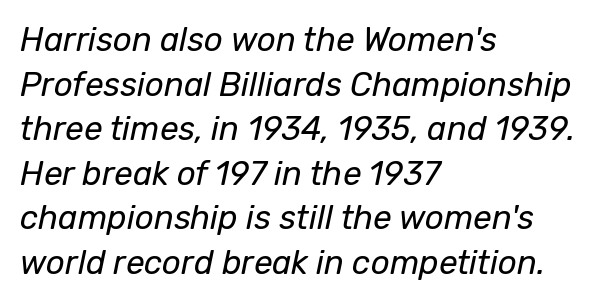
The rendering keeps characters at their native spacing. The passage is arranged the way most books set body copy — flush left. How would I describe the line gaps? Plain and ordinary. The glyphs are unaccompanied by any horizontal stroke below them.
